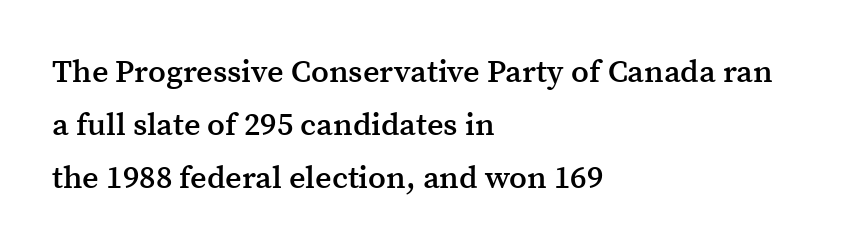
{"serif": "yes", "italic": "no", "bold": "semi", "weight": "semibold", "width": "normal", "stroke_contrast": "medium", "x_height": "medium", "monospaced": "no", "underline": "no", "align": "left", "line_spacing": "normal", "line_spacing_ratio": 1.65, "letter_spacing": "normal", "letter_spacing_em": 0.0, "glyph_px": 32}
